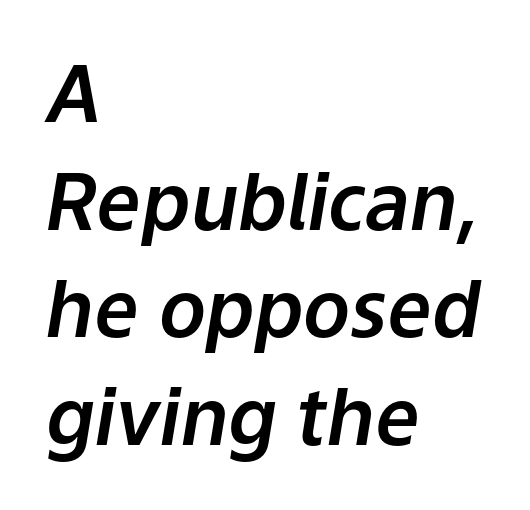
The image shows 78 px text type, italic (leaning right); set left-aligned, normal line spacing (1.38x), normal letter spacing, not underlined; low stroke contrast and a medium x-height.
